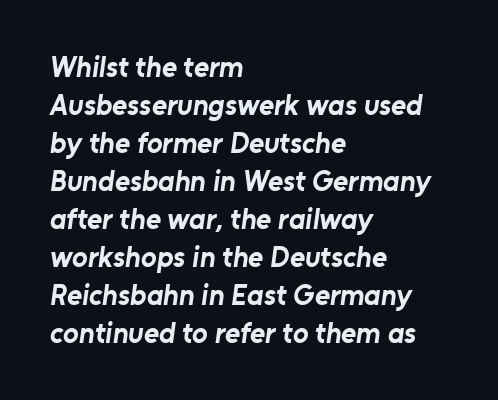
Strong, thick strokes mark this as bold type. Each new line begins a customary step beneath the previous one. The lines in this sample share a left origin and differ only in where they stop. Does the type have serifs? No, each stem ends abruptly.
